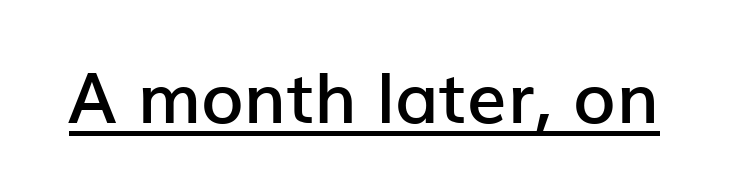
The image shows 70 px semibold sans-serif type, upright; set normal letter spacing, underlined; low stroke contrast and a medium x-height.
